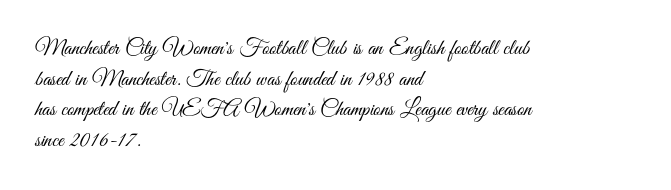
Here the glyphs are tracked normally, forming tight word shapes. This sample keeps an unexceptional amount of space between lines. Each stroke keeps to a modest, everyday thickness or less. This rendering uses left alignment, leaving the right contour irregular. Descenders are the only things crossing below the line.
